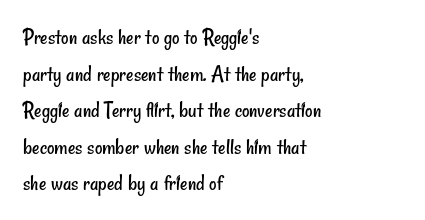
These lines sit exactly where default settings would place them. Teacher's note: observe the even left margin — that is flush-left alignment. Unmarked baselines from the first word to the last. The horizontal fit of the characters is conventional and even. Summary of weight: not heavy and not bold.
